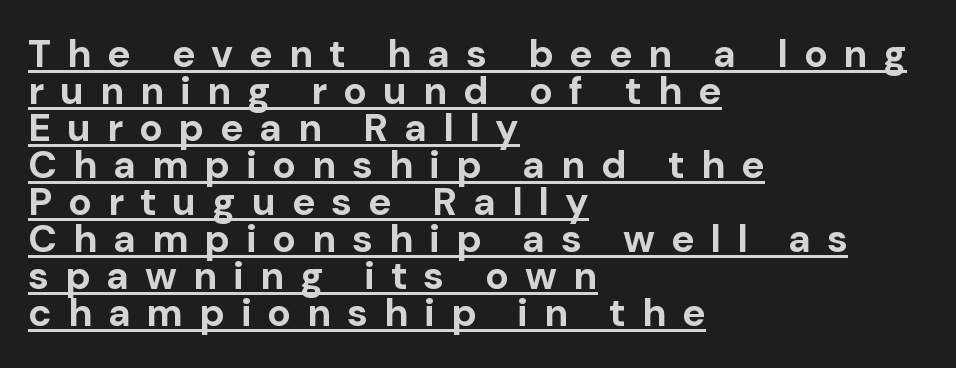
{"serif": "no", "italic": "no", "bold": "yes", "weight": "bold", "width": "normal", "stroke_contrast": "low", "x_height": "medium", "monospaced": "no", "underline": "yes", "align": "left", "line_spacing": "tight", "line_spacing_ratio": 0.95, "letter_spacing": "wide", "letter_spacing_em": 0.41, "glyph_px": 39}
